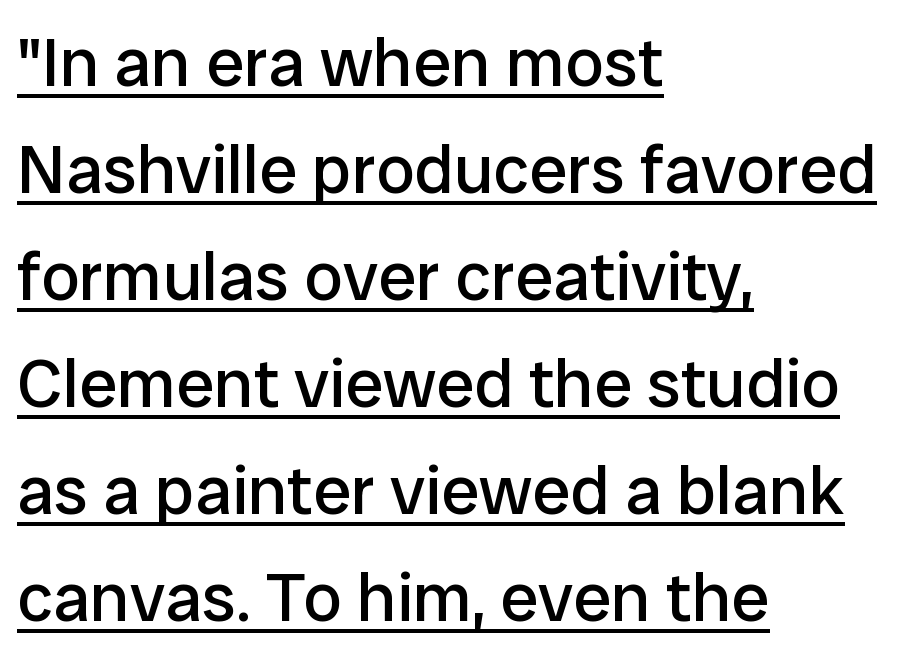
The image shows 69 px regular-weight sans-serif type, upright; set left-aligned, normal line spacing (1.55x), normal letter spacing, underlined; low stroke contrast and a medium x-height.
